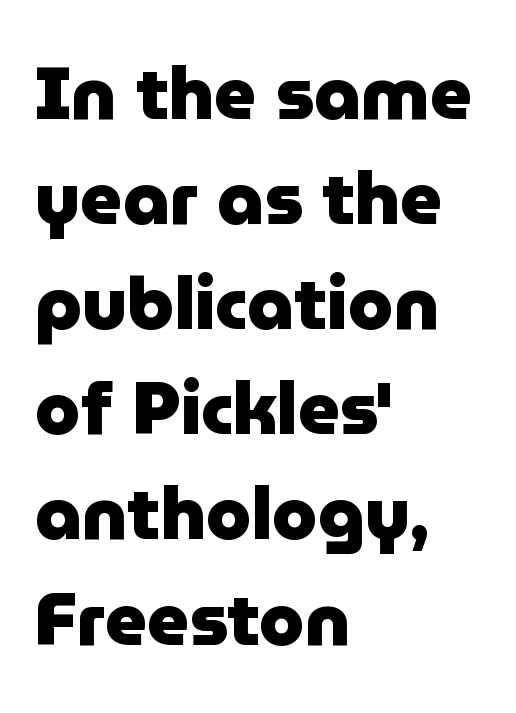
{"serif": "no", "italic": "no", "bold": "yes", "weight": "heavy", "width": "normal", "stroke_contrast": "low", "x_height": "medium", "monospaced": "no", "underline": "no", "align": "left", "line_spacing": "normal", "line_spacing_ratio": 1.44, "letter_spacing": "normal", "letter_spacing_em": 0.0, "glyph_px": 73}
